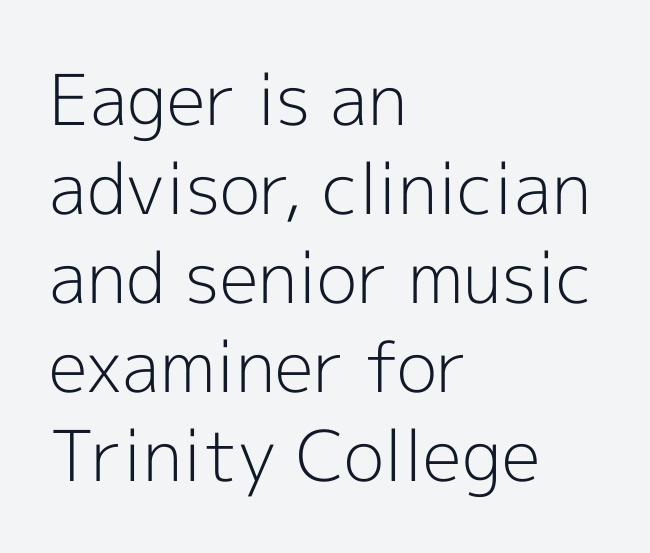
Q: Is the text bold? A: No.
Q: Is the text italic (slanted)? A: No, it is upright.
Q: Is the typeface a serif or a sans-serif typeface? A: Sans-serif.
Q: Is the text underlined? A: No.
Q: How is the paragraph aligned? A: Left-aligned.
Q: Is the spacing between letters normal or unusually wide? A: Normal.
Q: Is the spacing between lines tight, normal or loose? A: Normal.
Q: Width (condensed, normal, or wide)? A: Normal.
Q: x-height? A: Medium.
Q: Monospaced? A: No.
